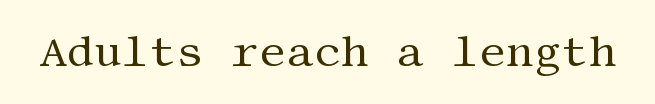
{"serif": "yes", "italic": "no", "bold": "no", "weight": "regular", "width": "normal", "stroke_contrast": "medium", "x_height": "large", "underline": "no", "letter_spacing": "normal", "letter_spacing_em": 0.0, "glyph_px": 43}
